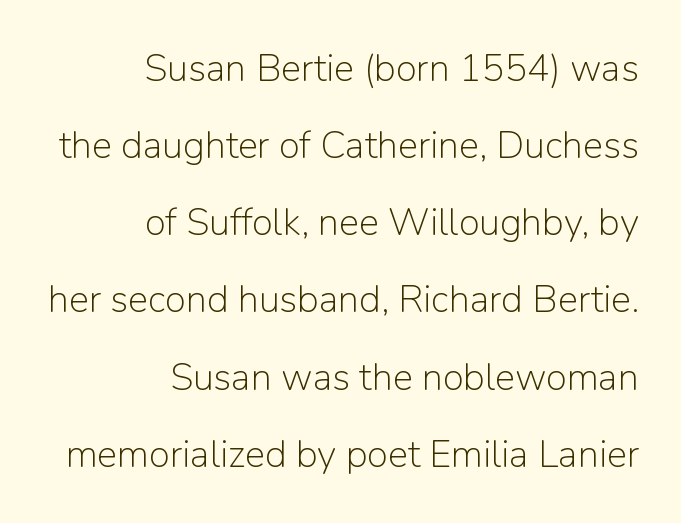
If you measured baseline to baseline, you'd find a long distance. These lines were composed using upright roman letters. Only glyphs here, with clear space below each row. The font is comparable to plain body text, perhaps lighter. Is the letter spacing exaggerated? No — it looks like the ordinary default. A typesetter would label this face a sans.
